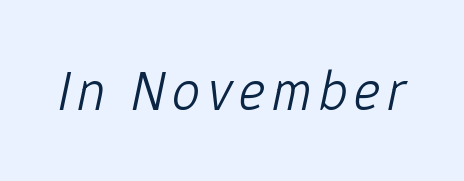
{"italic": "yes", "lean": "right", "slant_degrees": 12, "bold": "no", "weight": "light", "width": "normal", "stroke_contrast": "low", "x_height": "medium", "monospaced": "no", "underline": "no", "glyph_px": 56}
